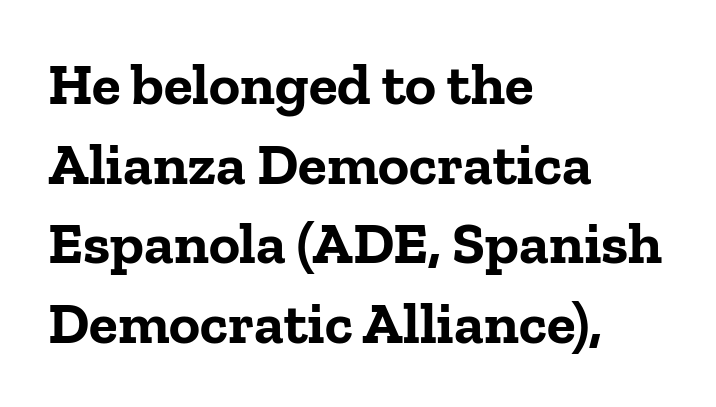
Q: Is the text bold? A: Yes.
Q: Is the text italic (slanted)? A: No, it is upright.
Q: Is the typeface a serif or a sans-serif typeface? A: Serif.
Q: Is the text underlined? A: No.
Q: How is the paragraph aligned? A: Left-aligned.
Q: Is the spacing between letters normal or unusually wide? A: Normal.
Q: Is the spacing between lines tight, normal or loose? A: Normal.
Q: Width (condensed, normal, or wide)? A: Normal.
Q: Stroke contrast? A: Low.
Q: x-height? A: Medium.
Q: Monospaced? A: No.
